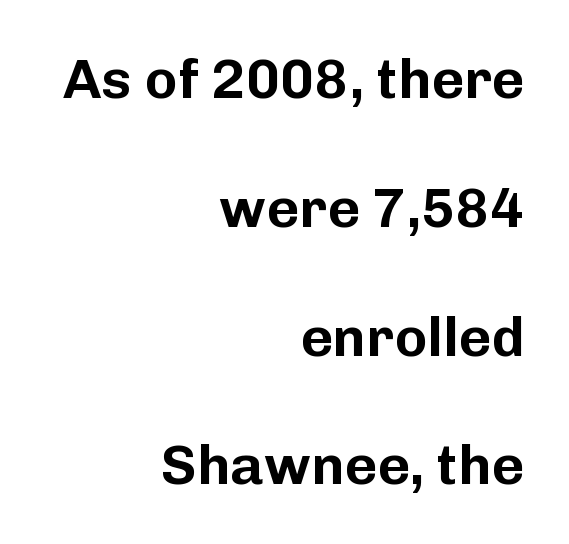
{"serif": "no", "italic": "no", "width": "normal", "stroke_contrast": "low", "x_height": "medium", "monospaced": "no", "underline": "no", "align": "right", "line_spacing": "loose", "line_spacing_ratio": 2.3, "letter_spacing": "normal", "letter_spacing_em": 0.0, "glyph_px": 56}
